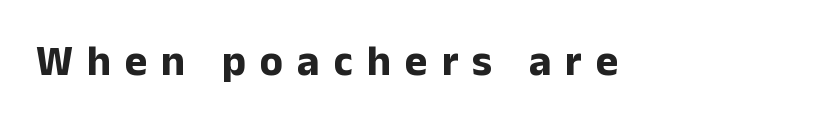
{"serif": "no", "italic": "no", "bold": "yes", "weight": "bold", "width": "normal", "stroke_contrast": "low", "x_height": "medium", "monospaced": "no", "underline": "no", "letter_spacing": "wide", "letter_spacing_em": 0.32, "glyph_px": 43}
